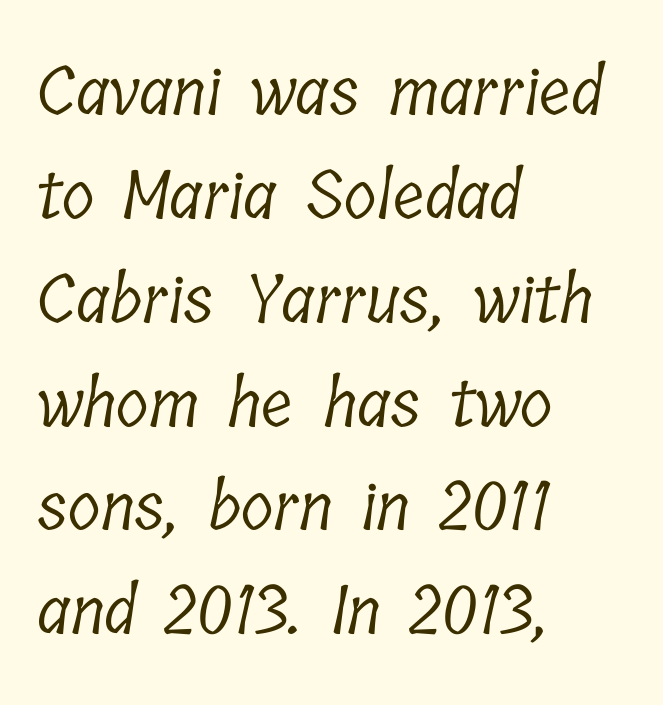
A typesetter would label this face a serif. Short note: letters normally spaced. If you measured baseline to baseline, you'd find a middling distance. Varying glyph widths throughout — classic text-font behaviour. Horizontal alignment here is leftward, the default for most running prose. Think standard paragraph weight, or any step lighter than that.
